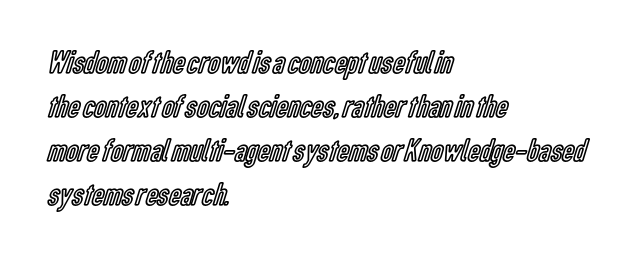
Q: Is the text italic (slanted)? A: Yes.
Q: Is the text underlined? A: No.
Q: How is the paragraph aligned? A: Left-aligned.
Q: Is the spacing between letters normal or unusually wide? A: Normal.
Q: Is the spacing between lines tight, normal or loose? A: Normal.
Q: Width (condensed, normal, or wide)? A: Condensed.
Q: x-height? A: Medium.
Q: Monospaced? A: No.
